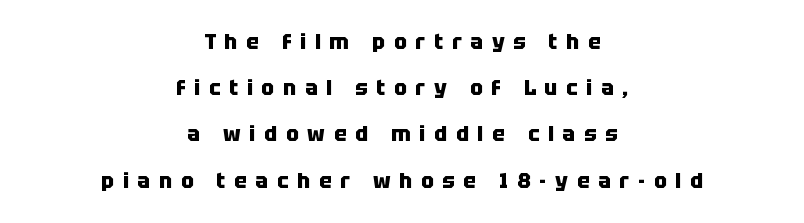
{"italic": "no", "bold": "yes", "underline": "no", "align": "center", "line_spacing": "loose", "line_spacing_ratio": 2.2, "letter_spacing": "wide", "letter_spacing_em": 0.42, "glyph_px": 21}
